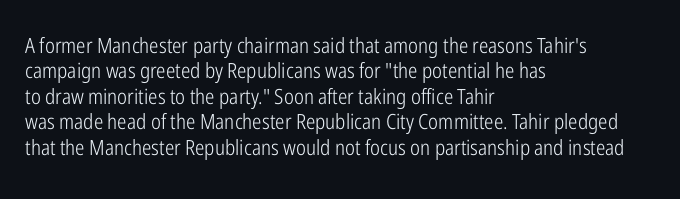
The image shows 21 px text type, upright; set left-aligned, line spacing 1.21x, normal letter spacing, not underlined.
